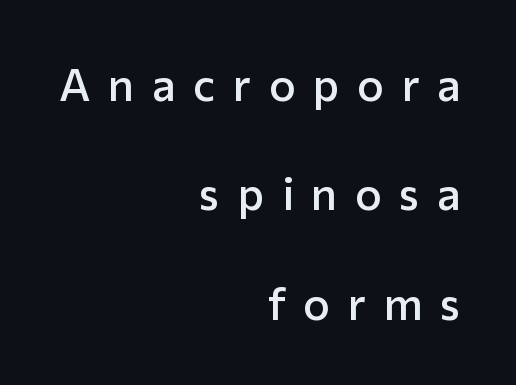
The image shows 45 px semibold sans-serif type, upright; set right-aligned, loose line spacing (2.43x), unusually wide letter spacing (+0.39 em), not underlined; low stroke contrast and a medium x-height.
